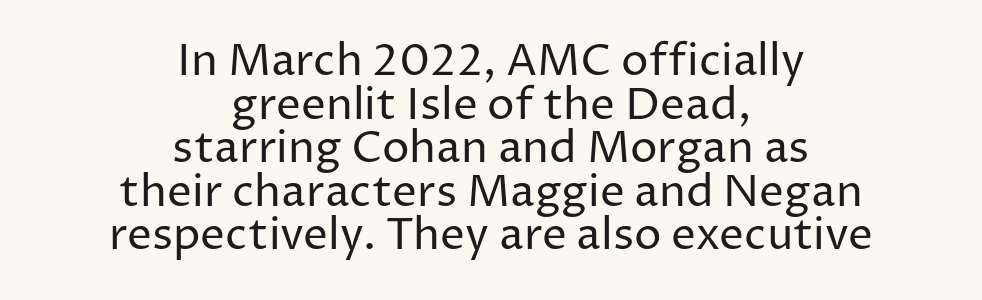
{"serif": "no", "italic": "no", "bold": "no", "weight": "regular", "width": "normal", "stroke_contrast": "low", "x_height": "medium", "monospaced": "no", "underline": "no", "align": "center", "line_spacing": "tight", "line_spacing_ratio": 0.99, "letter_spacing": "normal", "letter_spacing_em": 0.0, "glyph_px": 44}
